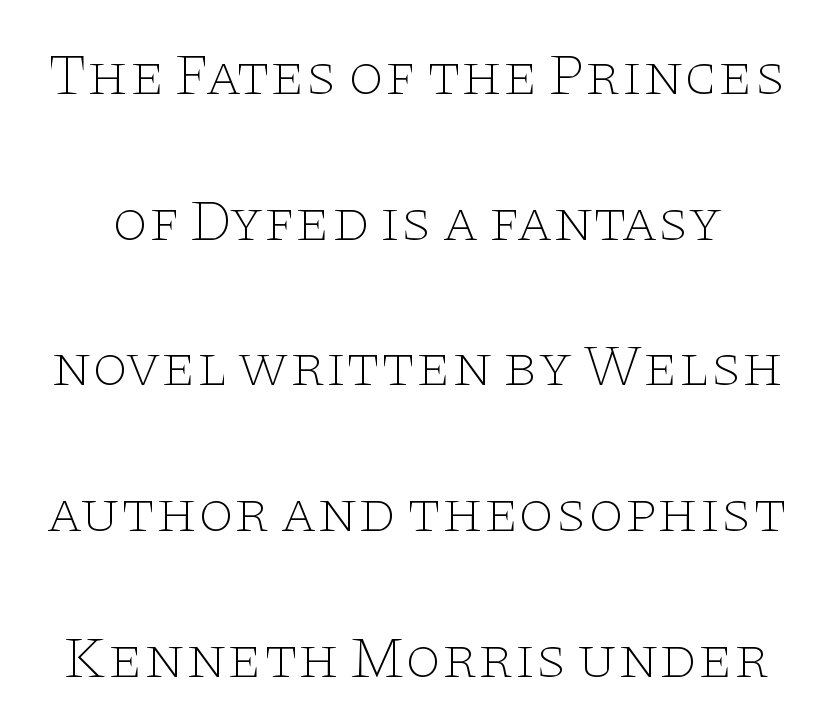
Q: Is the text bold? A: No.
Q: Is the text italic (slanted)? A: No, it is upright.
Q: Is the typeface a serif or a sans-serif typeface? A: Serif.
Q: Is the text underlined? A: No.
Q: Is the spacing between letters normal or unusually wide? A: Normal.
Q: Is the spacing between lines tight, normal or loose? A: Loose.
Q: Width (condensed, normal, or wide)? A: Wide.
Q: Stroke contrast? A: Low.
Q: x-height? A: Large.
Q: Monospaced? A: No.
